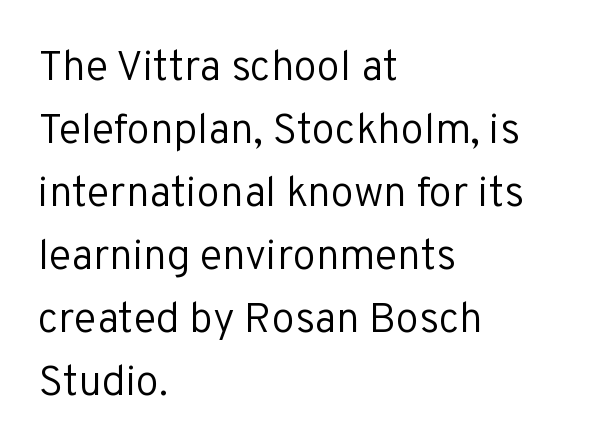
The image shows 42 px regular-weight sans-serif type, upright; set left-aligned, normal line spacing (1.5x), normal letter spacing, not underlined; low stroke contrast and a medium x-height.
